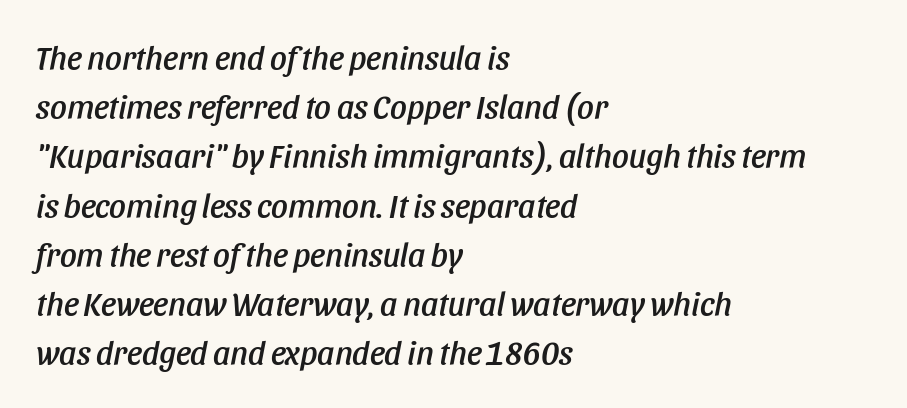
Q: Is the text italic (slanted)? A: Yes, it leans right by about 11 degrees.
Q: Is the text underlined? A: No.
Q: How is the paragraph aligned? A: Left-aligned.
Q: Is the spacing between letters normal or unusually wide? A: Normal.
Q: Is the spacing between lines tight, normal or loose? A: Normal.
Q: Width (condensed, normal, or wide)? A: Condensed.
Q: Stroke contrast? A: Low.
Q: x-height? A: Large.
Q: Monospaced? A: No.
